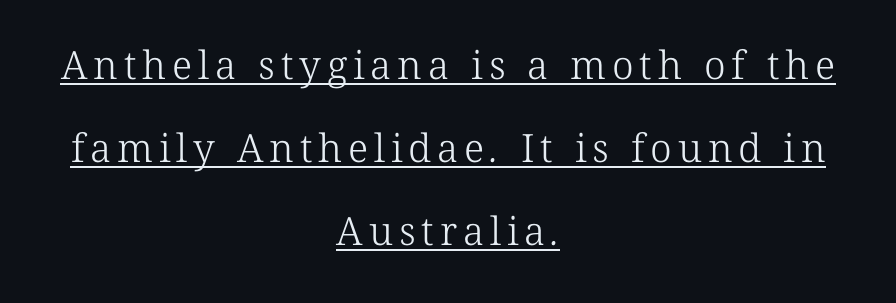
Q: Is the text bold? A: No.
Q: Is the typeface a serif or a sans-serif typeface? A: Serif.
Q: Is the text underlined? A: Yes.
Q: How is the paragraph aligned? A: Centered.
Q: Is the spacing between lines tight, normal or loose? A: Loose.
Q: Width (condensed, normal, or wide)? A: Normal.
Q: Stroke contrast? A: Low.
Q: x-height? A: Medium.
Q: Monospaced? A: No.
